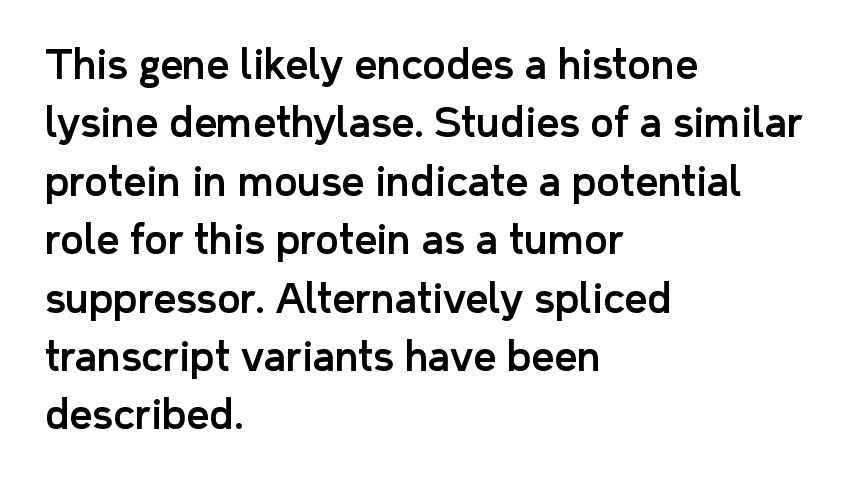
{"serif": "no", "italic": "no", "width": "normal", "stroke_contrast": "low", "x_height": "medium", "monospaced": "no", "underline": "no", "align": "left", "line_spacing": "normal", "line_spacing_ratio": 1.46, "letter_spacing": "normal", "letter_spacing_em": 0.0, "glyph_px": 40}
